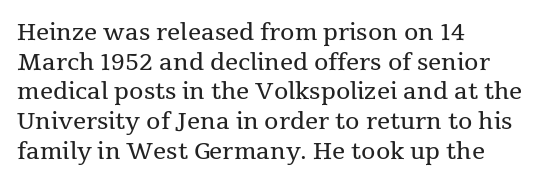
{"italic": "no", "bold": "no", "underline": "no", "align": "left", "line_spacing": "normal", "line_spacing_ratio": 1.29, "letter_spacing": "normal", "letter_spacing_em": 0.0, "glyph_px": 23}
